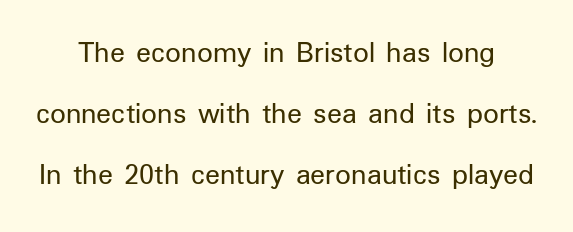
The image shows 31 px regular-weight sans-serif type, upright; set loose line spacing (1.97x), normal letter spacing, not underlined; low stroke contrast and a medium x-height.
